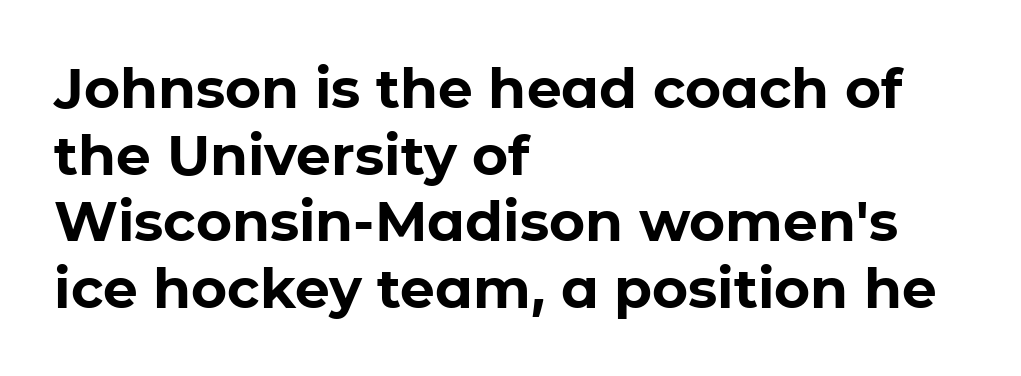
Q: Is the text bold? A: Yes.
Q: Is the text italic (slanted)? A: No, it is upright.
Q: Is the typeface a serif or a sans-serif typeface? A: Sans-serif.
Q: Is the text underlined? A: No.
Q: How is the paragraph aligned? A: Left-aligned.
Q: Is the spacing between letters normal or unusually wide? A: Normal.
Q: Width (condensed, normal, or wide)? A: Normal.
Q: Stroke contrast? A: Low.
Q: x-height? A: Medium.
Q: Monospaced? A: No.
